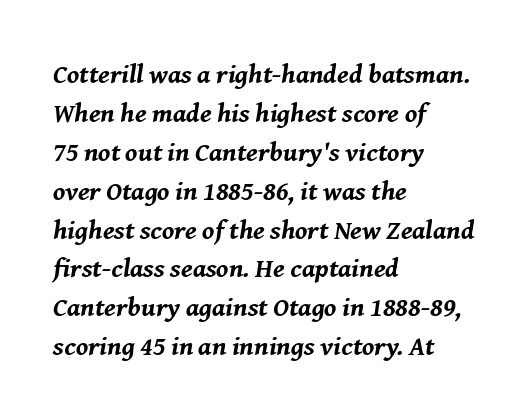
The image shows 27 px bold type, italic (leaning right); set left-aligned, normal line spacing (1.44x), normal letter spacing, not underlined.
